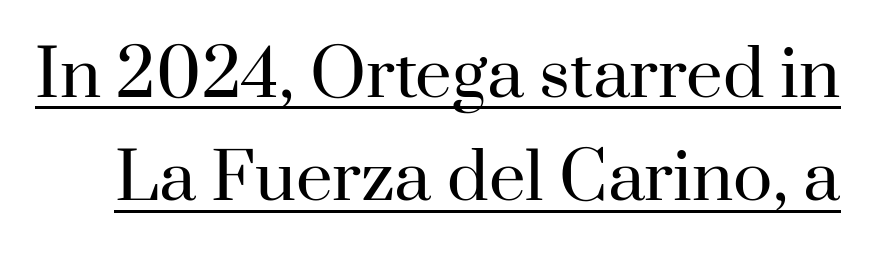
Q: Is the text bold? A: No.
Q: Is the text italic (slanted)? A: No, it is upright.
Q: Is the typeface a serif or a sans-serif typeface? A: Serif.
Q: Is the text underlined? A: Yes.
Q: Is the spacing between letters normal or unusually wide? A: Normal.
Q: Is the spacing between lines tight, normal or loose? A: Normal.
Q: Width (condensed, normal, or wide)? A: Normal.
Q: Stroke contrast? A: High.
Q: x-height? A: Small.
Q: Monospaced? A: No.
